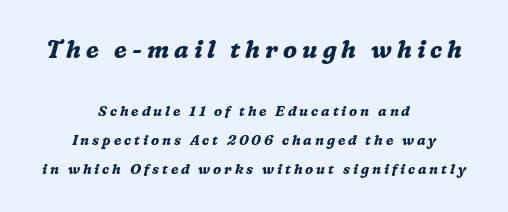
The image shows 24 px bold type, italic (leaning right); set centered, loose line spacing (2.05x), unusually wide letter spacing (+0.21 em), not underlined; the first (top) block is 1.71x larger.
